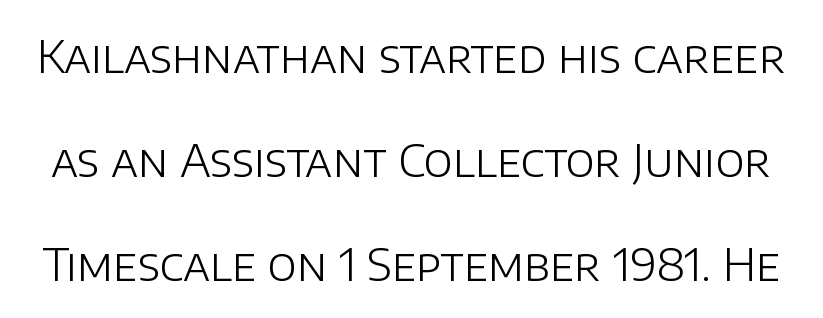
{"serif": "no", "italic": "no", "bold": "no", "weight": "light", "width": "normal", "stroke_contrast": "low", "x_height": "large", "monospaced": "no", "underline": "no", "line_spacing": "loose", "line_spacing_ratio": 2.36, "letter_spacing": "normal", "letter_spacing_em": 0.0, "glyph_px": 44}
